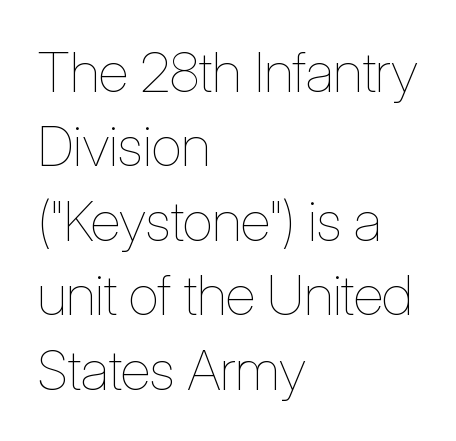
Leftover space on each line is placed entirely after the last word. Italic: no, the glyphs are upright roman. The strokes carry an ordinary text weight at most. A typesetter would call this proportional, since set widths differ per character.
